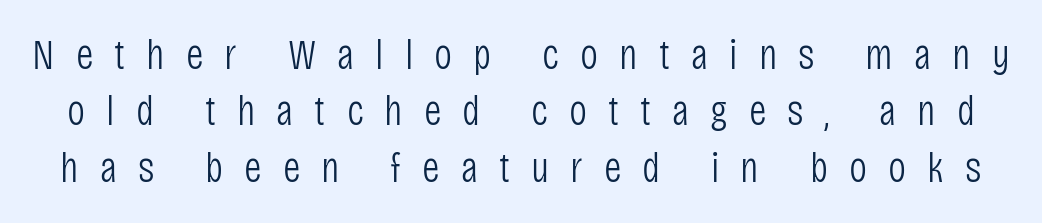
{"serif": "no", "italic": "no", "bold": "no", "weight": "light", "width": "condensed", "stroke_contrast": "low", "x_height": "large", "monospaced": "no", "underline": "no", "line_spacing": "normal", "line_spacing_ratio": 1.31, "letter_spacing": "wide", "letter_spacing_em": 0.49, "glyph_px": 43}
